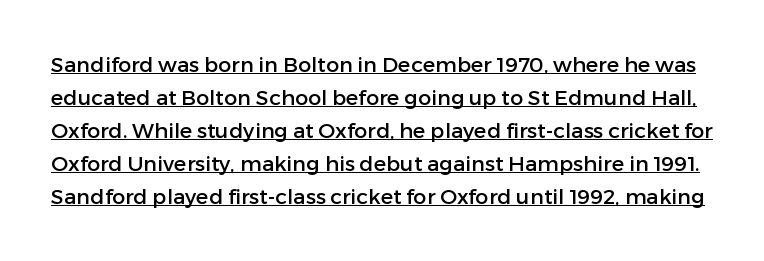
The image shows 21 px text type, upright; set normal line spacing (1.57x), normal letter spacing, underlined.
